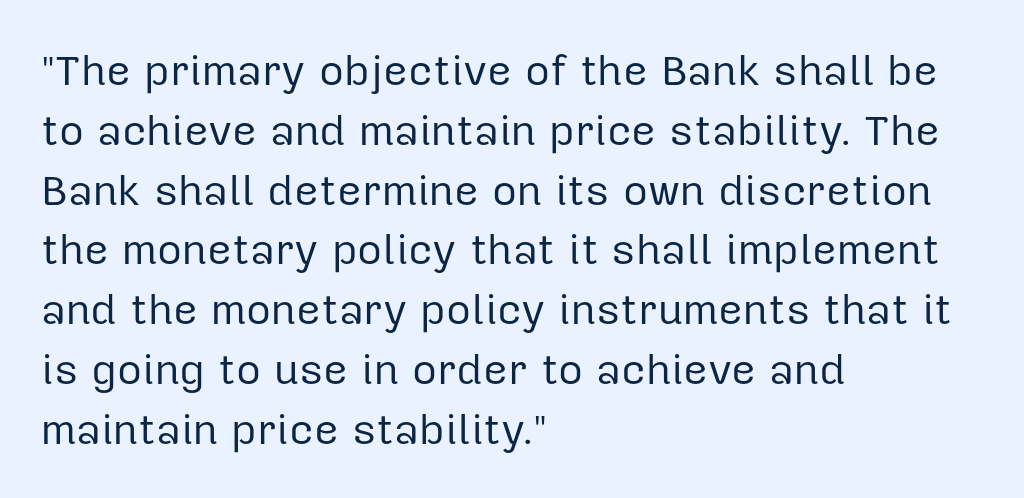
The image shows 43 px regular-weight sans-serif type, upright; set left-aligned, normal line spacing (1.39x), normal letter spacing, not underlined; low stroke contrast and a medium x-height.
